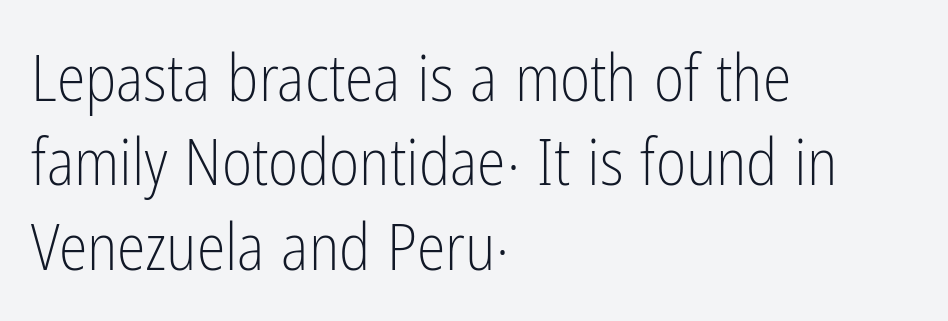
Q: Is the text bold? A: No.
Q: Is the text italic (slanted)? A: No, it is upright.
Q: Is the typeface a serif or a sans-serif typeface? A: Sans-serif.
Q: Is the text underlined? A: No.
Q: How is the paragraph aligned? A: Left-aligned.
Q: Is the spacing between letters normal or unusually wide? A: Normal.
Q: Is the spacing between lines tight, normal or loose? A: Normal.
Q: Width (condensed, normal, or wide)? A: Condensed.
Q: Stroke contrast? A: Low.
Q: x-height? A: Medium.
Q: Monospaced? A: No.
